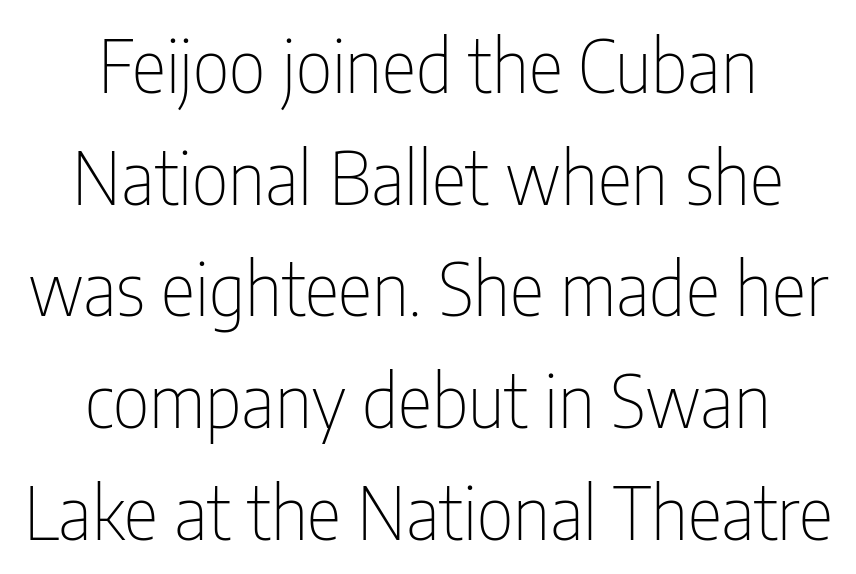
Varying glyph widths throughout — classic text-font behaviour. Compared with typical body copy, the letter spacing here is the same. Each new line begins a customary step beneath the previous one. Check under the words: just untouched page. This is sans-serif lettering, the kind often seen on screens and signage.
